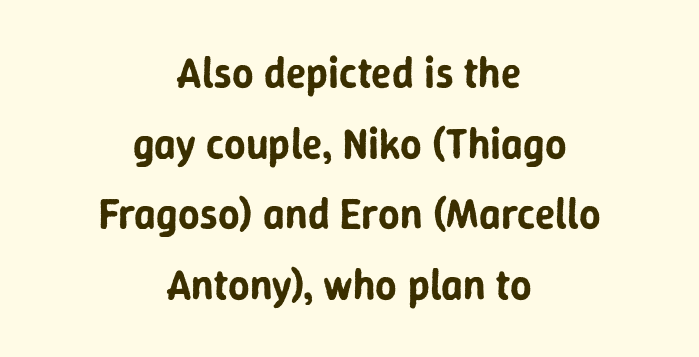
Q: Is the text italic (slanted)? A: No, it is upright.
Q: Is the typeface a serif or a sans-serif typeface? A: Sans-serif.
Q: Is the text underlined? A: No.
Q: How is the paragraph aligned? A: Centered.
Q: Is the spacing between letters normal or unusually wide? A: Normal.
Q: Is the spacing between lines tight, normal or loose? A: Normal.
Q: Width (condensed, normal, or wide)? A: Normal.
Q: Stroke contrast? A: Low.
Q: x-height? A: Medium.
Q: Monospaced? A: No.
